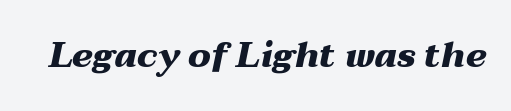
Q: Is the text bold? A: Yes.
Q: Is the text italic (slanted)? A: Yes, it leans right by about 12 degrees.
Q: Is the text underlined? A: No.
Q: Is the spacing between letters normal or unusually wide? A: Normal.
Q: Width (condensed, normal, or wide)? A: Wide.
Q: Stroke contrast? A: Medium.
Q: x-height? A: Medium.
Q: Monospaced? A: No.
